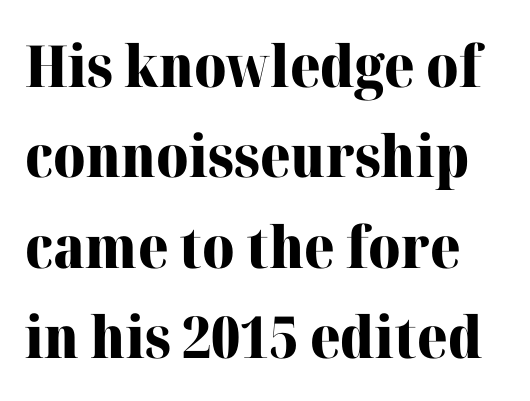
{"serif": "yes", "italic": "no", "bold": "yes", "weight": "heavy", "width": "normal", "stroke_contrast": "high", "x_height": "medium", "monospaced": "no", "underline": "no", "line_spacing": "normal", "line_spacing_ratio": 1.56, "letter_spacing": "normal", "letter_spacing_em": 0.0, "glyph_px": 58}
